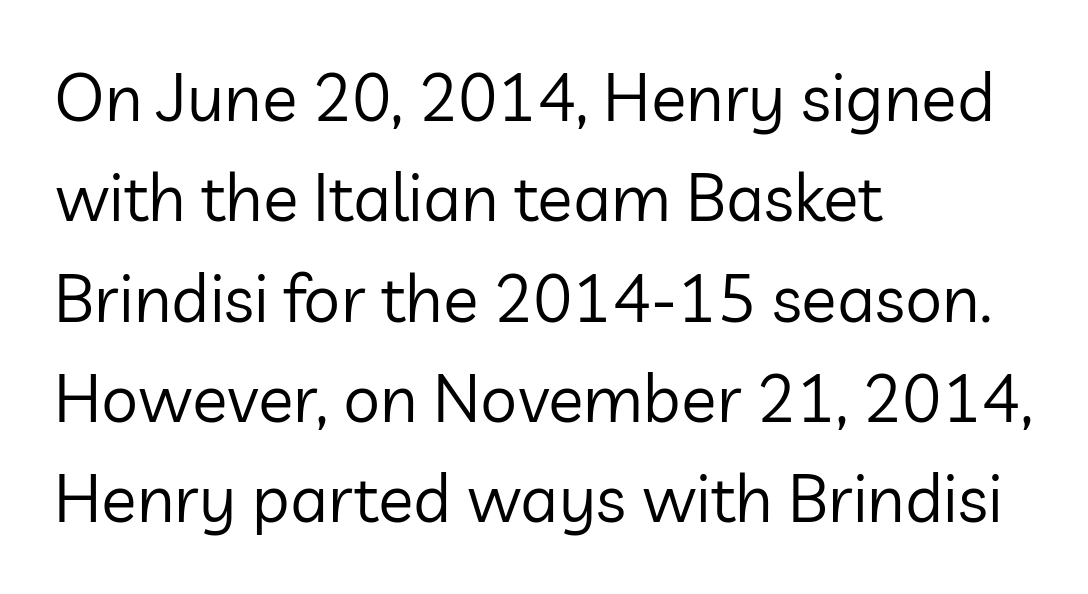
Q: Is the text bold? A: No.
Q: Is the text italic (slanted)? A: No, it is upright.
Q: Is the typeface a serif or a sans-serif typeface? A: Sans-serif.
Q: Is the text underlined? A: No.
Q: How is the paragraph aligned? A: Left-aligned.
Q: Is the spacing between letters normal or unusually wide? A: Normal.
Q: Is the spacing between lines tight, normal or loose? A: Normal.
Q: Width (condensed, normal, or wide)? A: Normal.
Q: Stroke contrast? A: Low.
Q: x-height? A: Medium.
Q: Monospaced? A: No.
